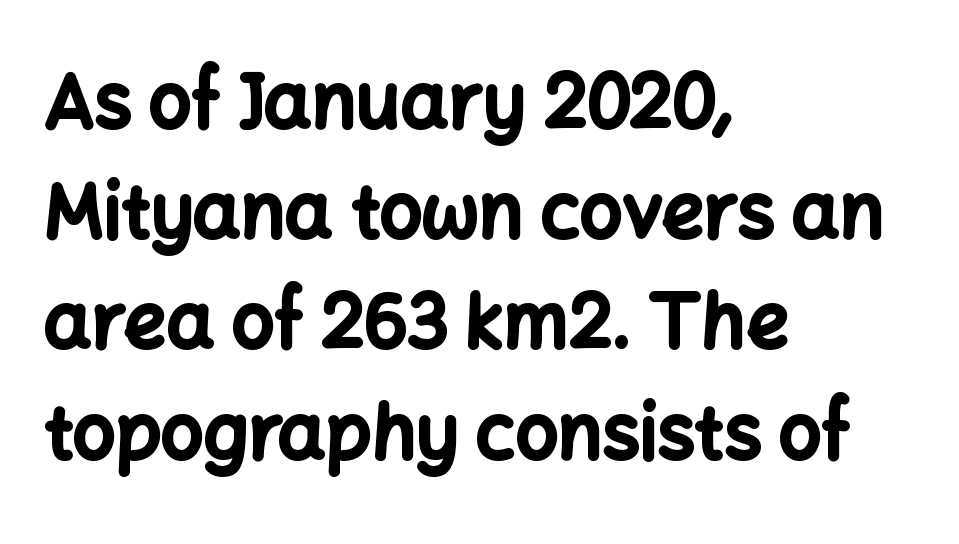
The lettering stays uniformly vertical, giving the passage a roman look. How are the letters spaced? Ordinarily, with no added tracking. Each row of text sits above clean, open space. If you measured baseline to baseline, you'd find a middling distance. Note the varied advance widths — an 'i' is clearly narrower than an 'm'.
